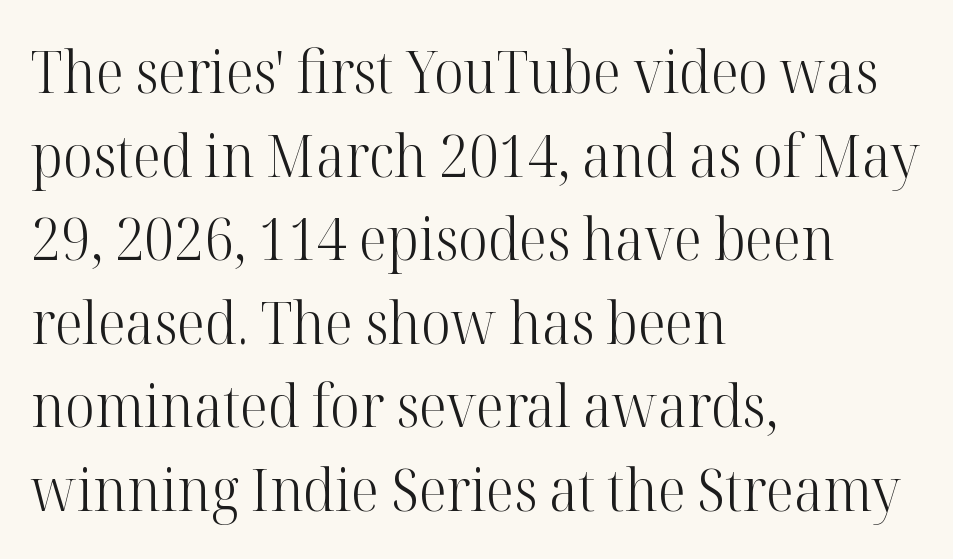
The image shows 58 px light serif type, upright; set left-aligned, normal line spacing (1.44x), normal letter spacing, not underlined; high stroke contrast and a medium x-height.
